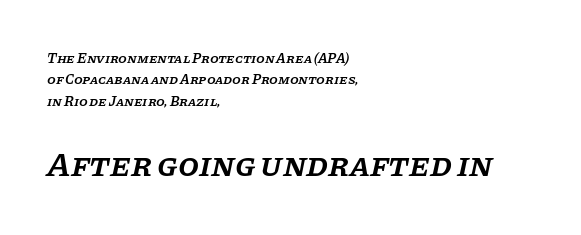
The image shows 34 px semibold serif type, italic (leaning right); set left-aligned, normal line spacing (1.52x), normal letter spacing, not underlined; the second (bottom) block is 2.43x larger; low stroke contrast and a large x-height.
